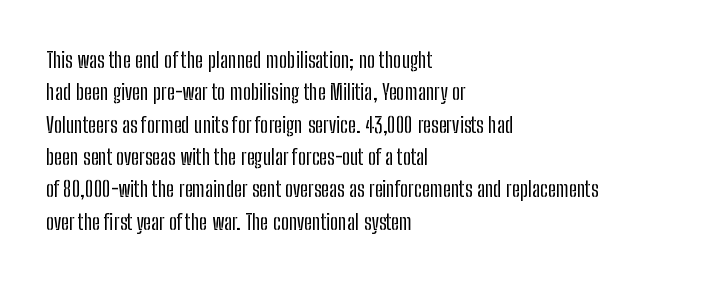
Bare-footed words on every line. The space between consecutive lines is moderate. Caption: standard tracking, unaltered. The lettering holds an erect, upright posture throughout. The text block is weighted toward the left margin, trailing off unevenly rightward.
